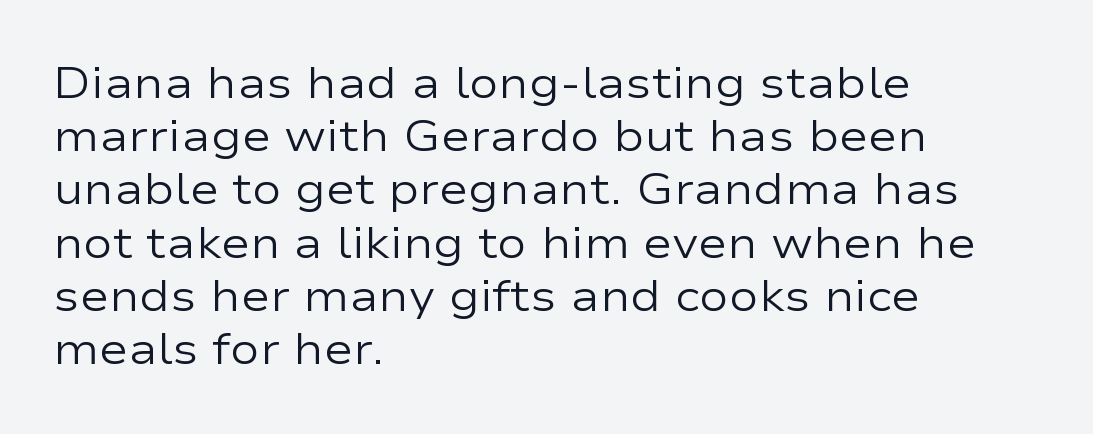
The characters display no serif detailing; their extremities are plain. The font is comparable to plain body text, perhaps lighter. No word sits above an underline. The line texture is even and compact thanks to regular tracking. Ascenders rise straight up at ninety degrees.
